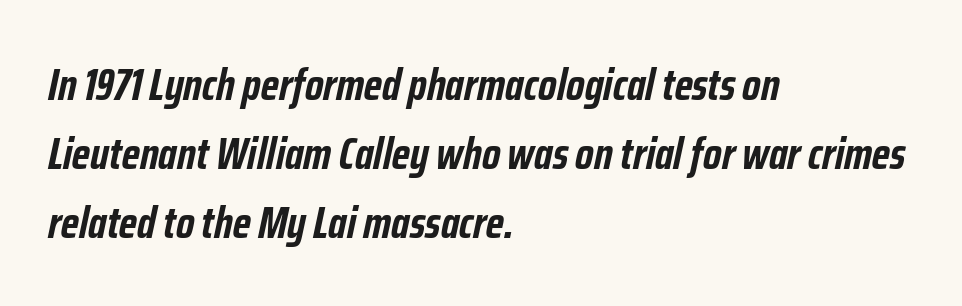
The rendering uses natural spacing where letterforms have individual widths. Emphasis by weight is at full strength: bold. The paragraph has a hard left edge and a soft right edge. The passage shown has conventional tracking throughout.
